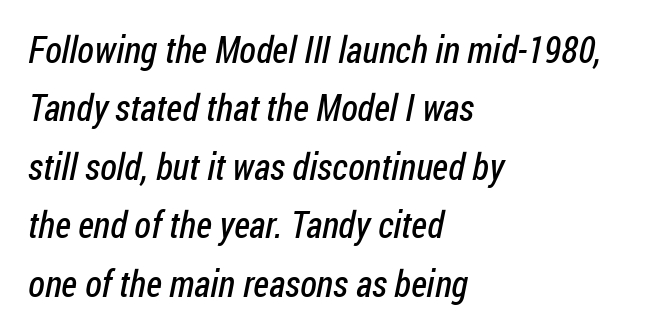
{"serif": "no", "bold": "no", "weight": "regular", "width": "condensed", "stroke_contrast": "low", "x_height": "medium", "monospaced": "no", "underline": "no", "align": "left", "line_spacing": "normal", "line_spacing_ratio": 1.58, "letter_spacing": "normal", "letter_spacing_em": 0.0, "glyph_px": 37}
